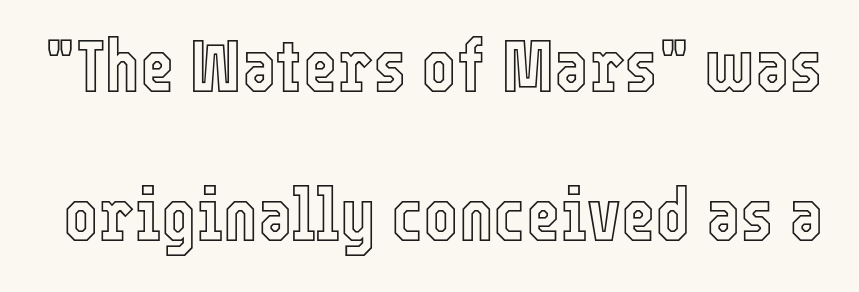
The image shows 74 px condensed type, upright; set loose line spacing (2.01x), normal letter spacing, not underlined; a medium x-height.
